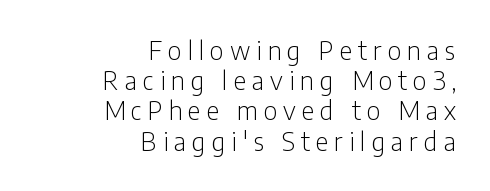
Q: Is the text bold? A: No.
Q: Is the text italic (slanted)? A: No, it is upright.
Q: Is the text underlined? A: No.
Q: How is the paragraph aligned? A: Right-aligned.
Q: Is the spacing between letters normal or unusually wide? A: Unusually wide.
